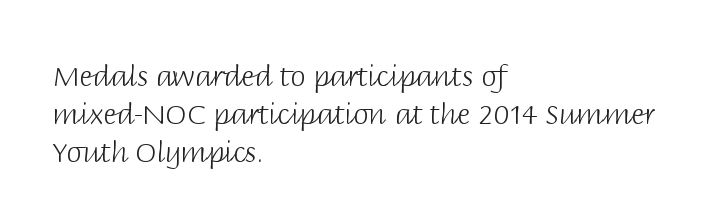
The image shows 28 px light sans-serif type, upright; set left-aligned, normal line spacing (1.35x), normal letter spacing, not underlined; low stroke contrast and a large x-height.
